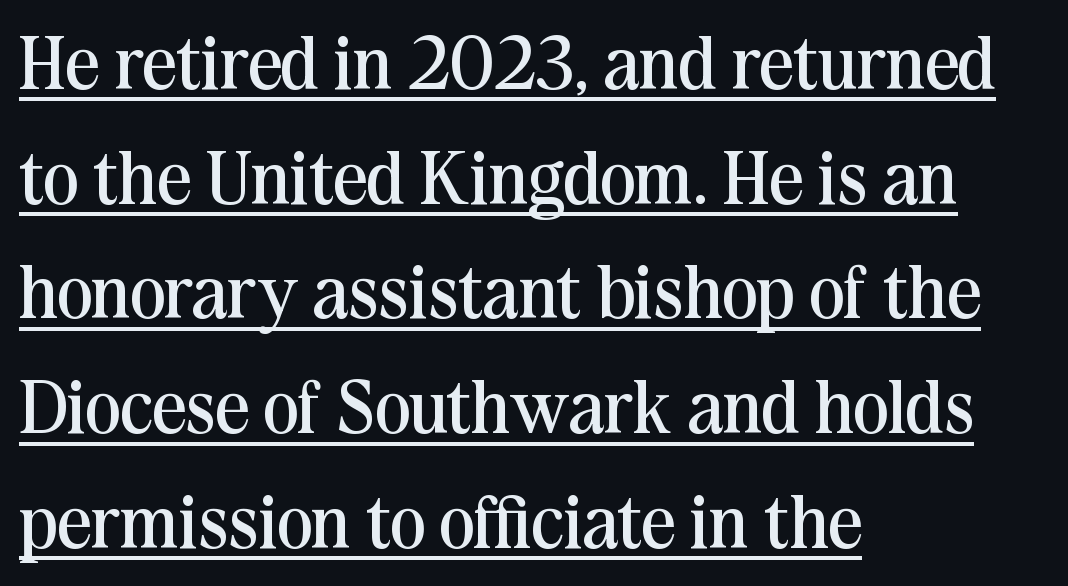
{"serif": "yes", "italic": "no", "bold": "no", "weight": "regular", "width": "normal", "stroke_contrast": "medium", "x_height": "medium", "monospaced": "no", "underline": "yes", "align": "left", "line_spacing": "normal", "line_spacing_ratio": 1.53, "letter_spacing": "normal", "letter_spacing_em": 0.0, "glyph_px": 75}
